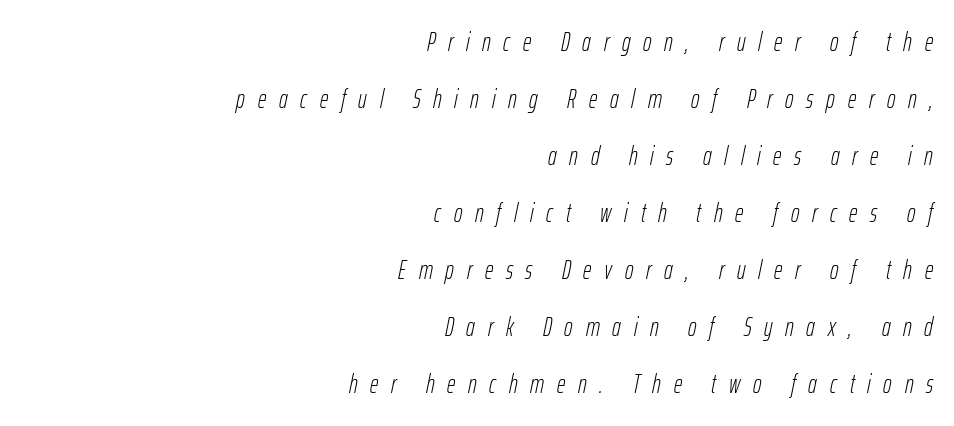
Q: Is the text bold? A: No.
Q: Is the text italic (slanted)? A: Yes, it leans right by about 12 degrees.
Q: Is the text underlined? A: No.
Q: How is the paragraph aligned? A: Right-aligned.
Q: Is the spacing between letters normal or unusually wide? A: Unusually wide.
Q: Is the spacing between lines tight, normal or loose? A: Loose.
